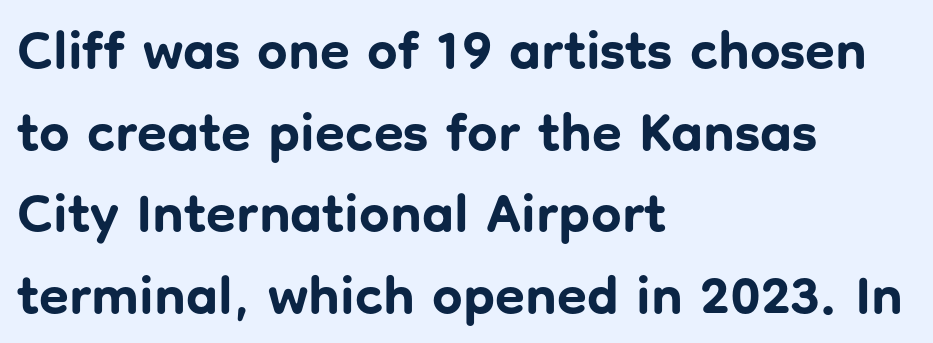
The image shows 54 px bold sans-serif type, upright; set left-aligned, normal line spacing (1.51x), normal letter spacing, not underlined; low stroke contrast and a medium x-height.
